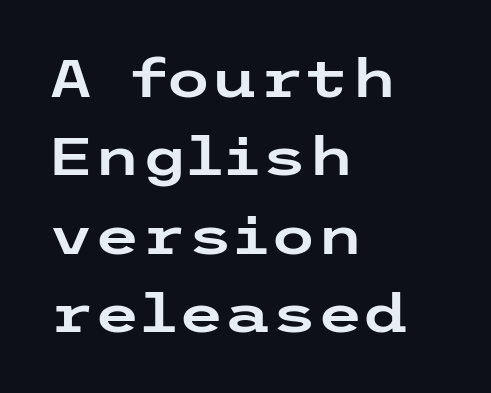
Q: Is the text italic (slanted)? A: No, it is upright.
Q: Is the typeface a serif or a sans-serif typeface? A: Sans-serif.
Q: Is the text underlined? A: No.
Q: How is the paragraph aligned? A: Left-aligned.
Q: Is the spacing between letters normal or unusually wide? A: Normal.
Q: Is the spacing between lines tight, normal or loose? A: Normal.
Q: Width (condensed, normal, or wide)? A: Wide.
Q: Stroke contrast? A: Low.
Q: x-height? A: Medium.
